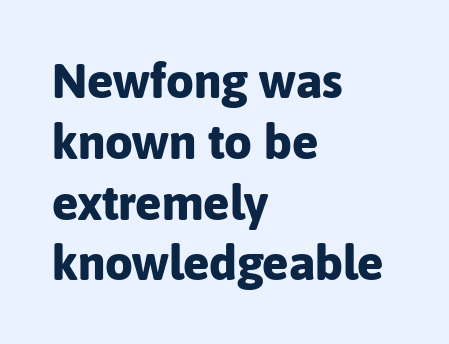
{"serif": "no", "italic": "no", "bold": "yes", "weight": "bold", "width": "normal", "stroke_contrast": "low", "x_height": "medium", "monospaced": "no", "underline": "no", "align": "left", "line_spacing_ratio": 1.24, "letter_spacing": "normal", "letter_spacing_em": 0.0, "glyph_px": 49}
